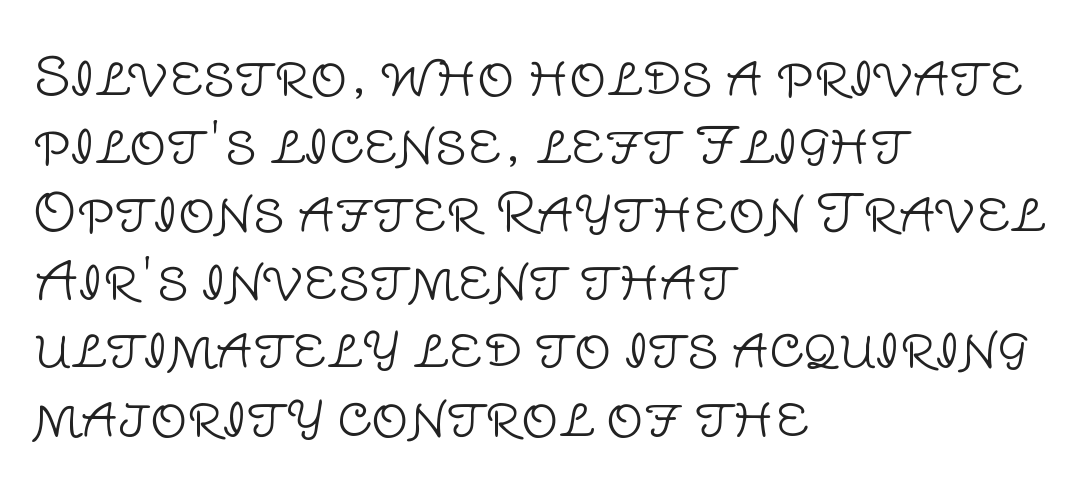
The image shows 52 px light sans-serif type; set left-aligned, normal line spacing (1.31x), normal letter spacing, not underlined; low stroke contrast and a large x-height.
